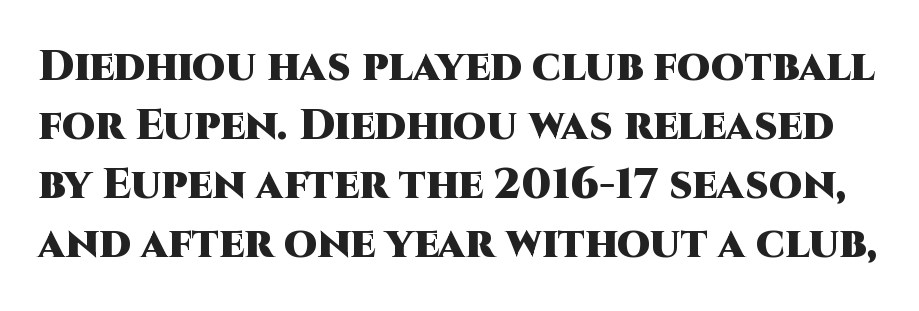
It's the straight-up-and-down kind of type. The leading is moderate, giving the passage an even texture. Has an underline been added? It has not. This is sans-serif lettering, the kind often seen on screens and signage. No extra tracking has been applied to these lines. Strokes here are thick enough to call this a true bold.
